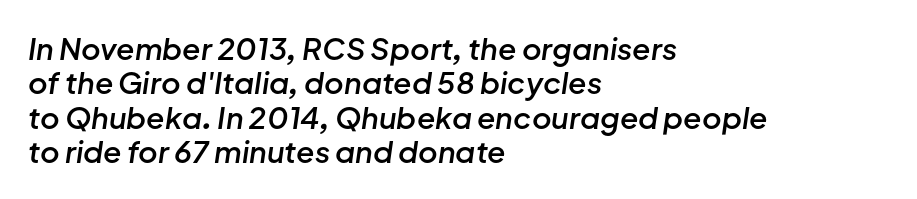
The image shows 30 px semibold type, italic (leaning right); set left-aligned, tight line spacing (1.15x), normal letter spacing, not underlined; low stroke contrast and a medium x-height.
